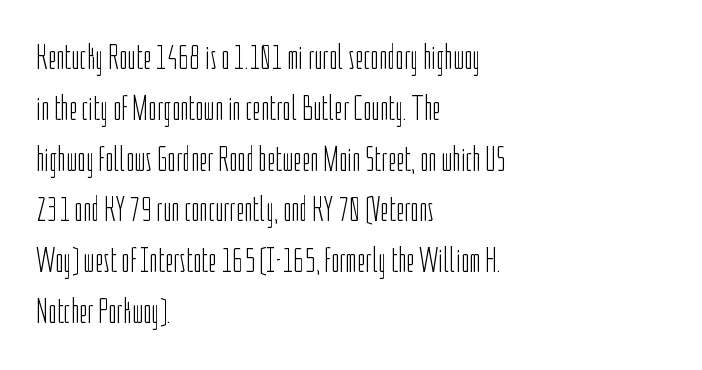
The image shows 36 px light, condensed sans-serif type, upright; set left-aligned, normal line spacing (1.41x), normal letter spacing, not underlined; low stroke contrast and a medium x-height.
